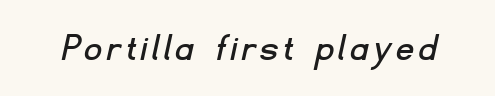
{"serif": "no", "width": "normal", "stroke_contrast": "low", "x_height": "small", "monospaced": "no", "underline": "no", "glyph_px": 41}
